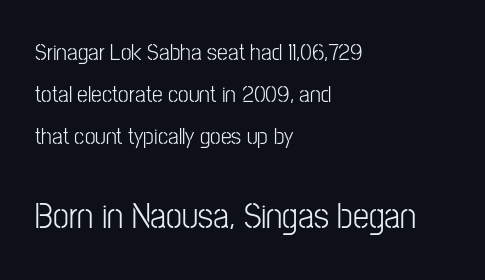
Q: Is the text italic (slanted)? A: No, it is upright.
Q: Is the typeface a serif or a sans-serif typeface? A: Sans-serif.
Q: Is the text underlined? A: No.
Q: How is the paragraph aligned? A: Left-aligned.
Q: Is the spacing between letters normal or unusually wide? A: Normal.
Q: Which block of text is set in a larger size, the first (top) or the second (bottom)? A: The second (bottom) one.
Q: Width (condensed, normal, or wide)? A: Condensed.
Q: Stroke contrast? A: Low.
Q: x-height? A: Medium.
Q: Monospaced? A: No.
